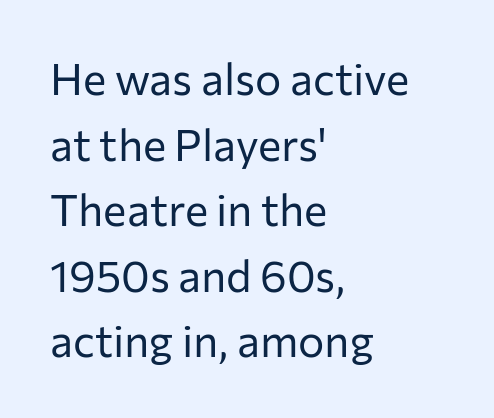
The image shows 44 px regular-weight sans-serif type, upright; set left-aligned, normal line spacing (1.49x), normal letter spacing, not underlined; low stroke contrast and a medium x-height.
